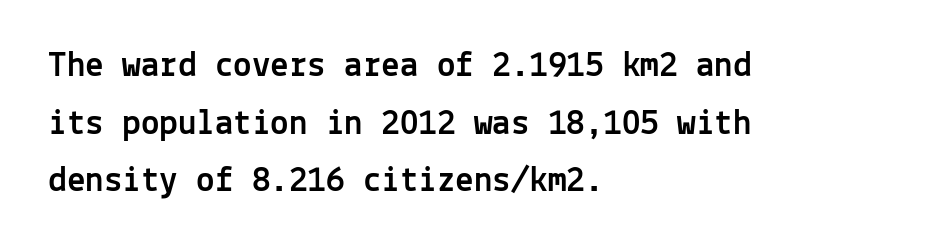
The image shows 37 px sans-serif type, upright, monospaced; set left-aligned, normal line spacing (1.56x), normal letter spacing, not underlined; a medium x-height.
